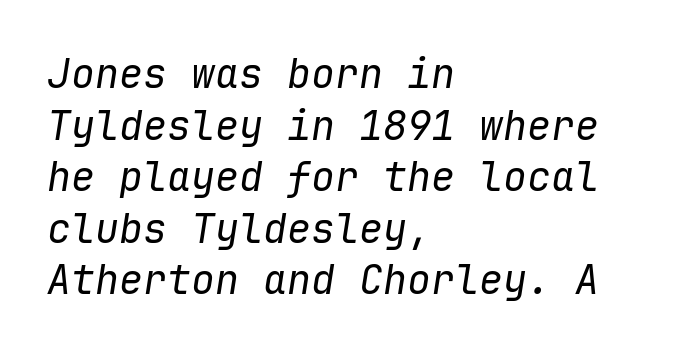
Q: Is the text bold? A: No.
Q: Is the text italic (slanted)? A: Yes, it leans right by about 9 degrees.
Q: Is the text underlined? A: No.
Q: How is the paragraph aligned? A: Left-aligned.
Q: Is the spacing between letters normal or unusually wide? A: Normal.
Q: Is the spacing between lines tight, normal or loose? A: Normal.
Q: Width (condensed, normal, or wide)? A: Normal.
Q: Stroke contrast? A: Low.
Q: x-height? A: Medium.
Q: Monospaced? A: Yes.
